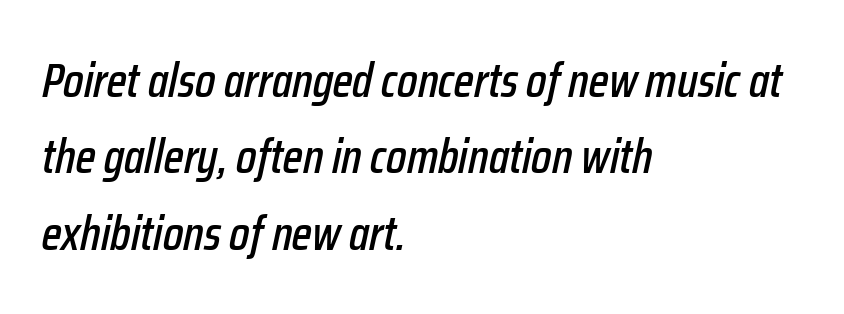
Q: Is the text italic (slanted)? A: Yes, it leans right by about 12 degrees.
Q: Is the text underlined? A: No.
Q: How is the paragraph aligned? A: Left-aligned.
Q: Is the spacing between letters normal or unusually wide? A: Normal.
Q: Is the spacing between lines tight, normal or loose? A: Normal.
Q: Width (condensed, normal, or wide)? A: Condensed.
Q: Stroke contrast? A: Low.
Q: x-height? A: Medium.
Q: Monospaced? A: No.
